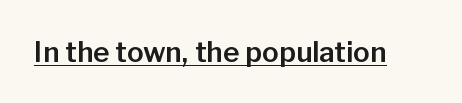
Each line of the rendering has a horizontal stroke beneath the glyphs. The letterforms sit shoulder to shoulder at normal distance. If you drew a line through each stem, it would be perfectly vertical. Nope, no serifs anywhere on these letters. This sample has the flowing, uneven cadence of proportional lettering.
